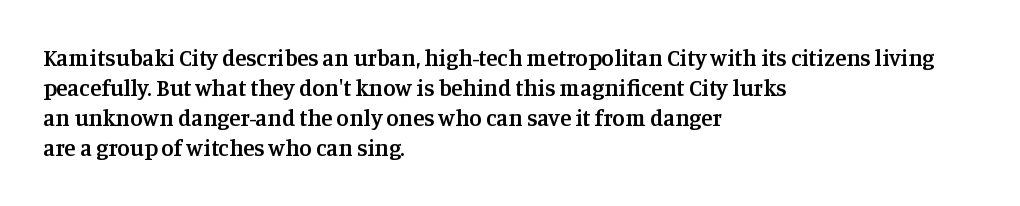
How are the letters spaced? Ordinarily, with no added tracking. Ordinary non-slanted type is in use. Notice the strokes are somewhat thickened but not fully heavy: this is a semibold. Descenders are the only things crossing below the line.
